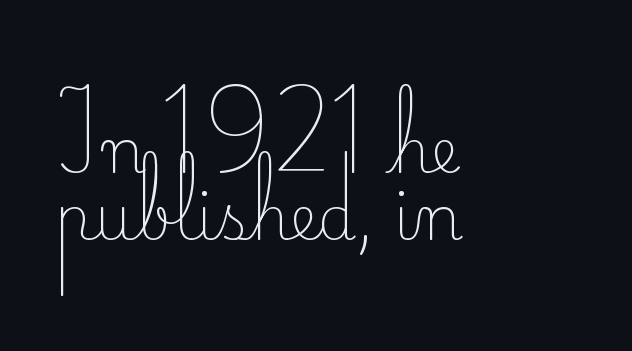
The space directly below the letters is spotless. The passage shown is typeset with a serif family. Note the varied advance widths — an 'i' is clearly narrower than an 'm'. Honestly, the letter spacing is just normal — you wouldn't notice it. Unlike italic type, these characters show no tilt at all. The typeface has the unassuming heft of standard copy or less.
